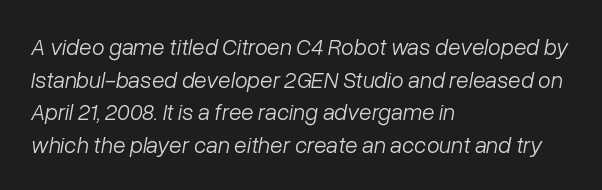
This rendering features lettering with no underline. The face looks like a standard text weight, possibly lighter. The ragged edge is on the right, which tells us the setting is flush left. Short note: letters normally spaced.
